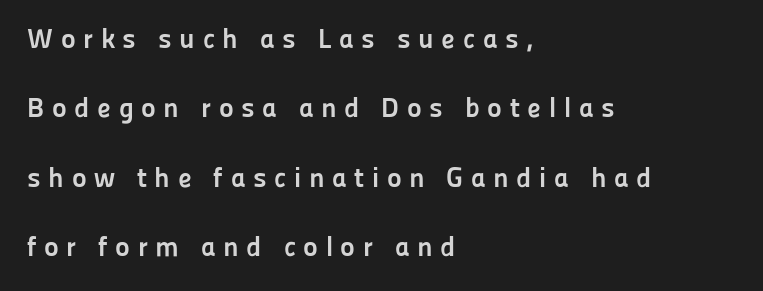
The image shows 28 px semibold sans-serif type, upright; set left-aligned, loose line spacing (2.48x), unusually wide letter spacing (+0.27 em), not underlined; low stroke contrast and a medium x-height.
